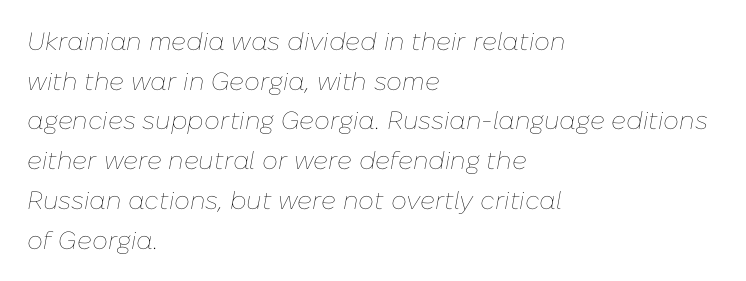
{"italic": "yes", "lean": "right", "slant_degrees": 10, "bold": "no", "underline": "no", "align": "left", "line_spacing": "normal", "line_spacing_ratio": 1.59, "letter_spacing": "normal", "letter_spacing_em": 0.0, "glyph_px": 25}
